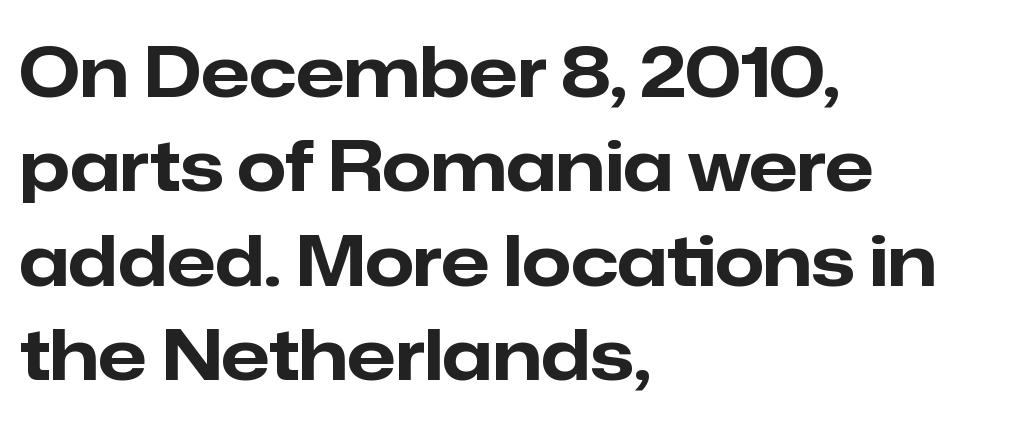
The line-height multiplier appears to be the usual default. This is sans-serif lettering, the kind often seen on screens and signage. The rendering keeps characters at their native spacing. The lines are quadded left. This sample has the flowing, uneven cadence of proportional lettering.
